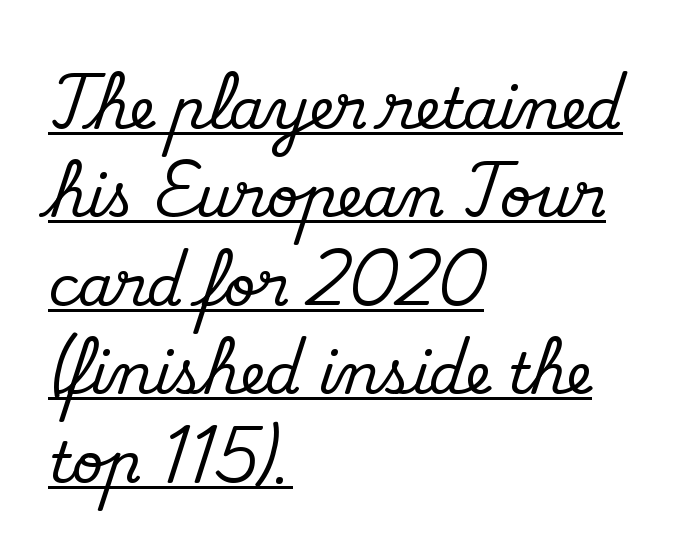
The image shows 56 px serif type; set left-aligned, normal line spacing (1.58x), normal letter spacing, underlined; medium stroke contrast and a small x-height.
